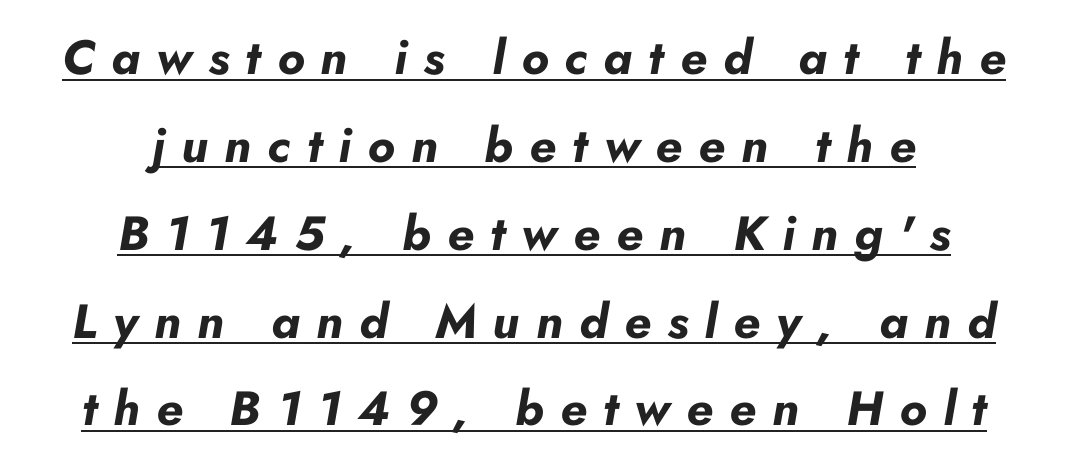
Somebody hit Ctrl+U on this one — the words are underlined. Character widths vary here, with narrow letters taking less room than wide ones. In terms of weight, the rendering is a true, heavy bold. Between one letter and the next there's a generous, obvious gap. These lines are centered, leaving both edges ragged. The typography opts for an oblique posture over an upright one.
